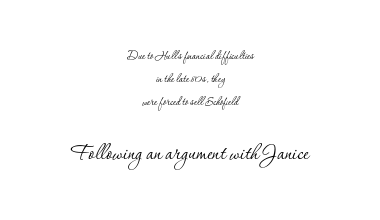
The image shows 27 px text type; set centered, normal line spacing (1.64x), normal letter spacing, not underlined; the second (bottom) block is 1.93x larger.
